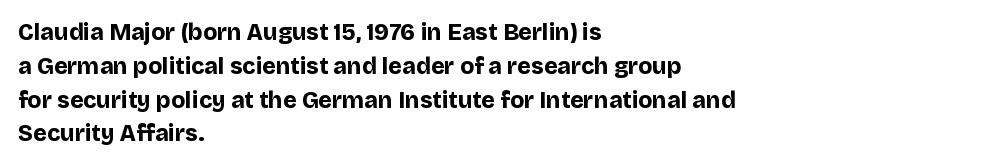
Bold? Absolutely — the strokes are thick and heavy. The setting favours the left margin, as ordinary paragraphs usually do. The font's upright variant was chosen for this text. A bare baseline throughout the passage. Vertical spacing — default.
